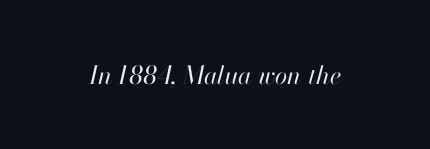
The cut favours lightness, reaching ordinary text weight at its darkest. No word sits above an underline. Notice how the stems are inclined rather than vertical — that's the hallmark of italics. Each word holds together tightly as a unit, with standard inter-letter gaps.
